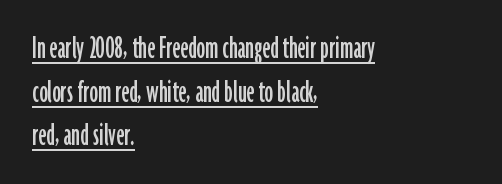
Q: Is the text italic (slanted)? A: No, it is upright.
Q: Is the typeface a serif or a sans-serif typeface? A: Sans-serif.
Q: Is the text underlined? A: Yes.
Q: How is the paragraph aligned? A: Left-aligned.
Q: Is the spacing between letters normal or unusually wide? A: Normal.
Q: Is the spacing between lines tight, normal or loose? A: Normal.
Q: Width (condensed, normal, or wide)? A: Condensed.
Q: Stroke contrast? A: Low.
Q: x-height? A: Medium.
Q: Monospaced? A: No.
